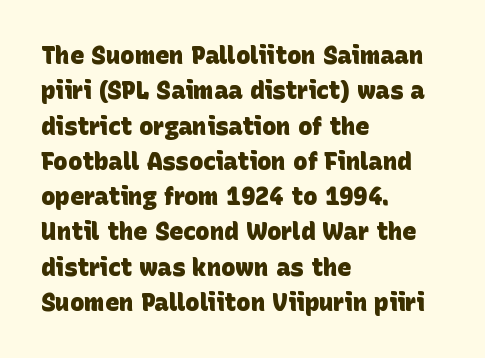
{"bold": "yes", "underline": "no", "align": "left", "line_spacing": "normal", "line_spacing_ratio": 1.47, "letter_spacing": "normal", "letter_spacing_em": 0.0, "glyph_px": 24}
